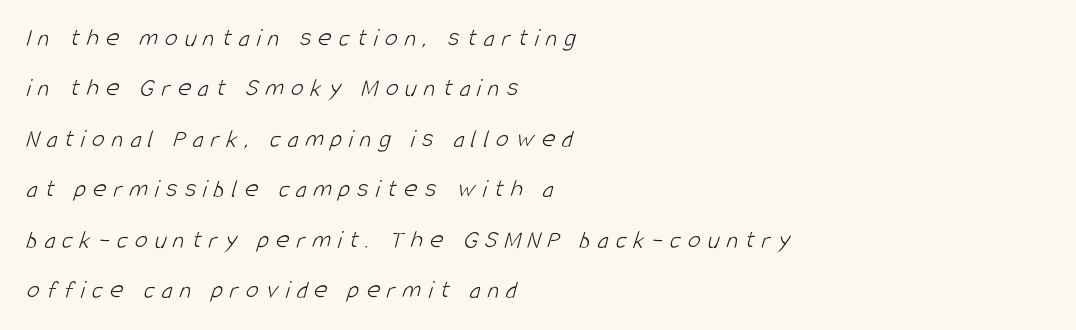
The image shows 26 px text type; set left-aligned, loose line spacing (1.94x), unusually wide letter spacing (+0.27 em), not underlined.
